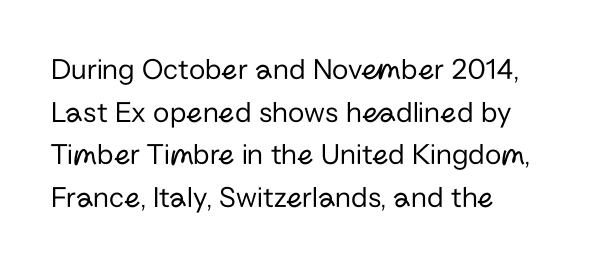
Q: Is the text bold? A: No.
Q: Is the text italic (slanted)? A: No, it is upright.
Q: Is the typeface a serif or a sans-serif typeface? A: Sans-serif.
Q: Is the text underlined? A: No.
Q: How is the paragraph aligned? A: Left-aligned.
Q: Is the spacing between letters normal or unusually wide? A: Normal.
Q: Is the spacing between lines tight, normal or loose? A: Normal.
Q: Width (condensed, normal, or wide)? A: Normal.
Q: Stroke contrast? A: Low.
Q: x-height? A: Medium.
Q: Monospaced? A: No.
